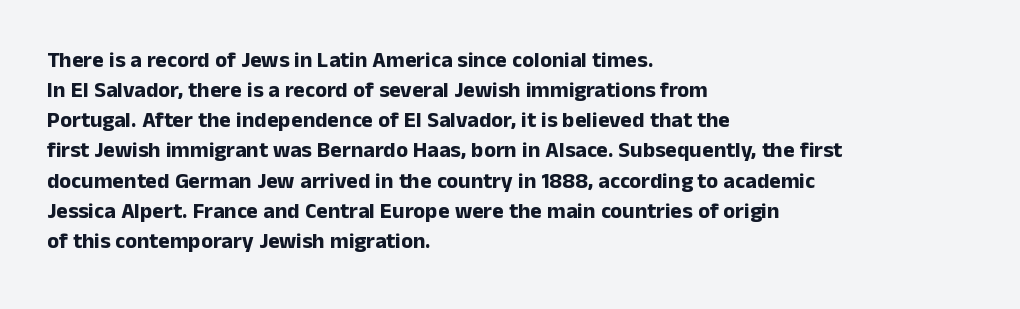
The paragraph shown leans on its left margin. This block has exactly the height ordinary leading produces. Italic: no, the glyphs are upright roman. The baseline area is clear.
